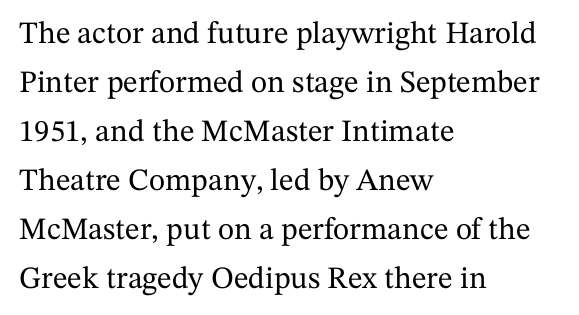
The image shows 31 px serif type, upright; set left-aligned, normal line spacing (1.58x), normal letter spacing, not underlined; medium stroke contrast and a medium x-height.
